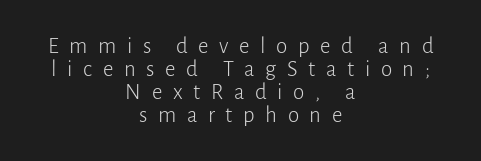
Is this a heavy cut? Hardly; it is regular or lighter. The letterforms stand isolated, each surrounded by extra space. These lines huddle together more closely than default settings would place them. In terms of posture, this sample is upright. The strip under each line holds only bare page. Notice how the passage keeps no hard edge, just a central spine.
